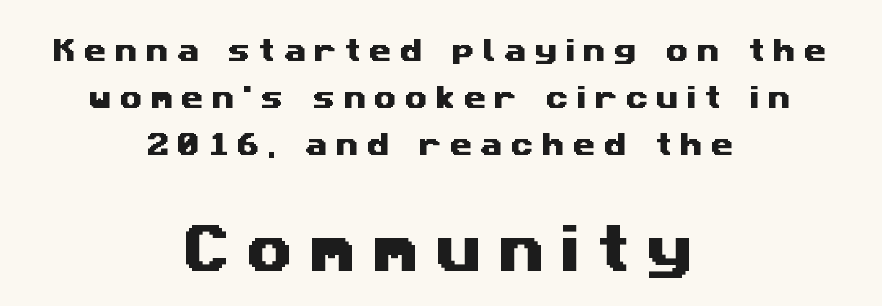
The rag falls on both sides of this text block equally. There is plenty of visible air inserted between adjacent glyphs. The face used here appears at its bigger size in the lower chunk. You could not count columns in this text — the font is proportionally spaced.
